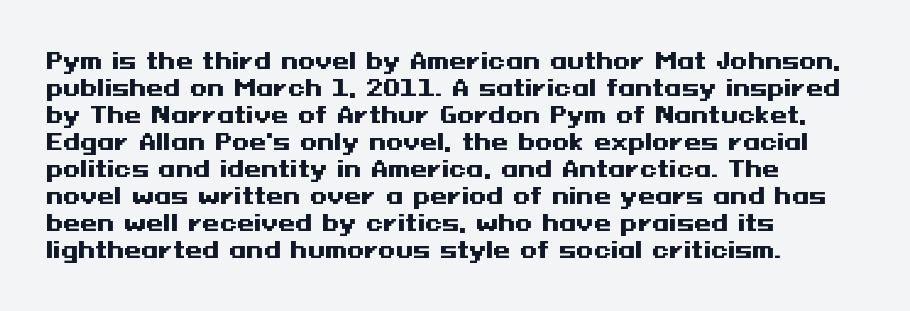
The image shows 22 px bold type, upright; set left-aligned, line spacing 1.23x, normal letter spacing, not underlined.
